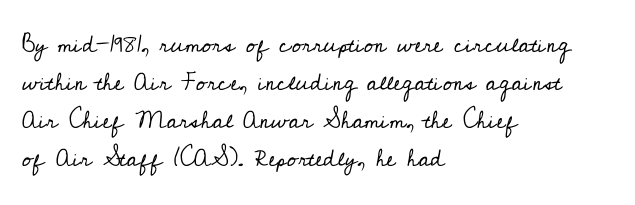
Is there much room between lines? A standard amount, neither cramped nor airy. How are the letters spaced? Ordinarily, with no added tracking. This rendering features lettering with no underline. The paragraph shown leans on its left margin. The weight tops out at a normal text grade.
